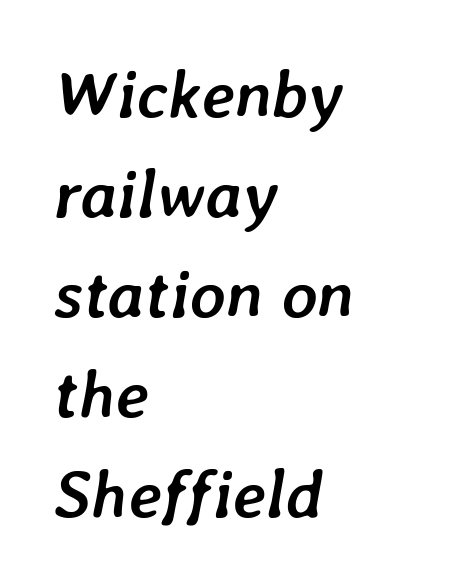
Q: Is the text bold? A: Yes.
Q: Is the text italic (slanted)? A: Yes, it leans right by about 7 degrees.
Q: Is the text underlined? A: No.
Q: How is the paragraph aligned? A: Left-aligned.
Q: Is the spacing between letters normal or unusually wide? A: Normal.
Q: Is the spacing between lines tight, normal or loose? A: Normal.
Q: Width (condensed, normal, or wide)? A: Normal.
Q: Stroke contrast? A: Low.
Q: x-height? A: Medium.
Q: Monospaced? A: No.
